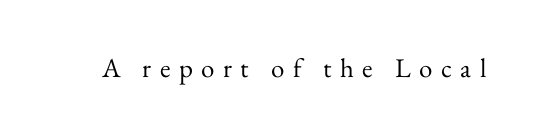
Q: Is the text bold? A: No.
Q: Is the text italic (slanted)? A: No, it is upright.
Q: Is the text underlined? A: No.
Q: Is the spacing between letters normal or unusually wide? A: Unusually wide.
